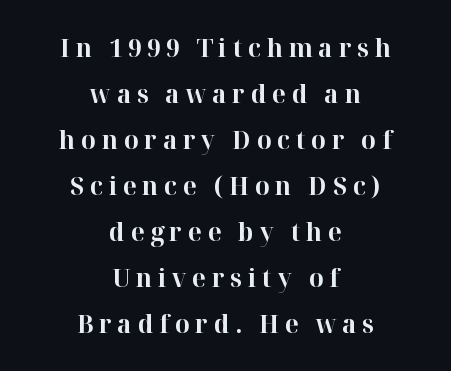
The image shows 26 px bold type, upright; set centered, line spacing 1.77x, unusually wide letter spacing (+0.22 em), not underlined.
